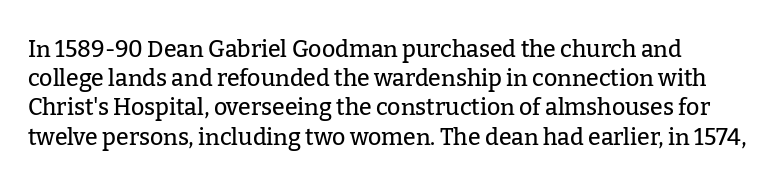
Q: Is the text italic (slanted)? A: No, it is upright.
Q: Is the text underlined? A: No.
Q: How is the paragraph aligned? A: Left-aligned.
Q: Is the spacing between letters normal or unusually wide? A: Normal.
Q: Is the spacing between lines tight, normal or loose? A: Normal.
